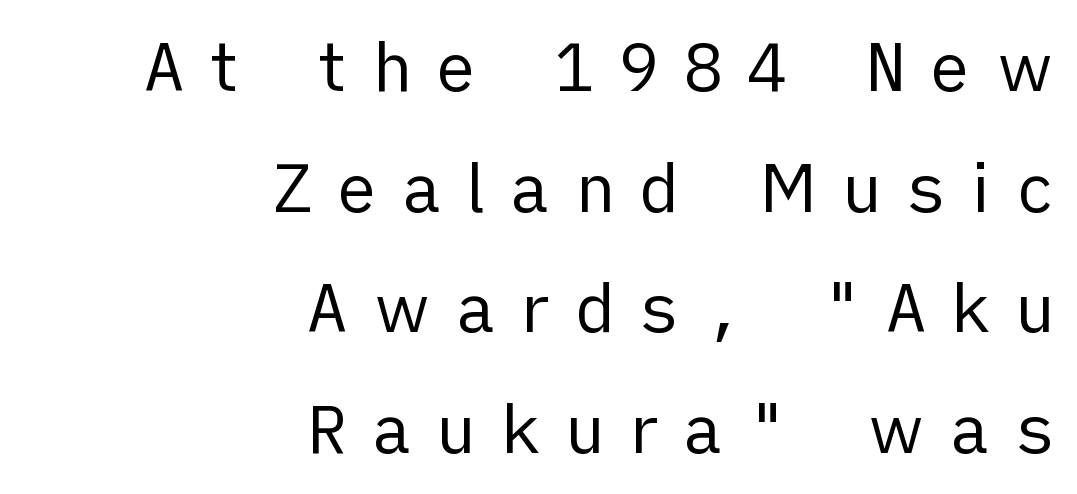
Regarding serifs, this sample does without them. The letters advance in unequal steps, a hallmark of proportional type. The zone under the glyphs is completely vacant. These lines were composed using upright roman letters. Summary of weight: not heavy and not bold.
